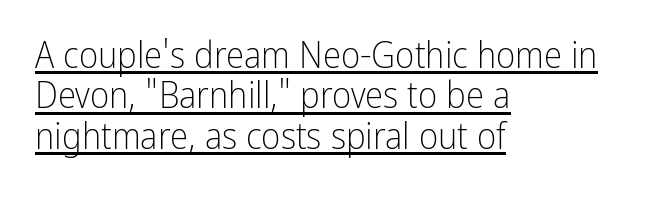
The image shows 37 px light, condensed sans-serif type, upright; set left-aligned, tight line spacing (1.09x), normal letter spacing, underlined; low stroke contrast and a medium x-height.
